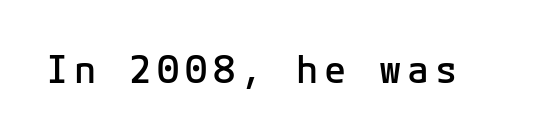
Q: Is the text bold? A: Semi-bold.
Q: Is the text italic (slanted)? A: No, it is upright.
Q: Is the typeface a serif or a sans-serif typeface? A: Sans-serif.
Q: Is the text underlined? A: No.
Q: Width (condensed, normal, or wide)? A: Normal.
Q: Stroke contrast? A: Low.
Q: x-height? A: Medium.
